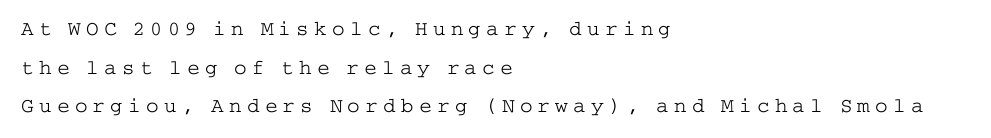
The image shows 21 px text type, upright; set left-aligned, line spacing 1.84x, unusually wide letter spacing (+0.25 em), not underlined.
